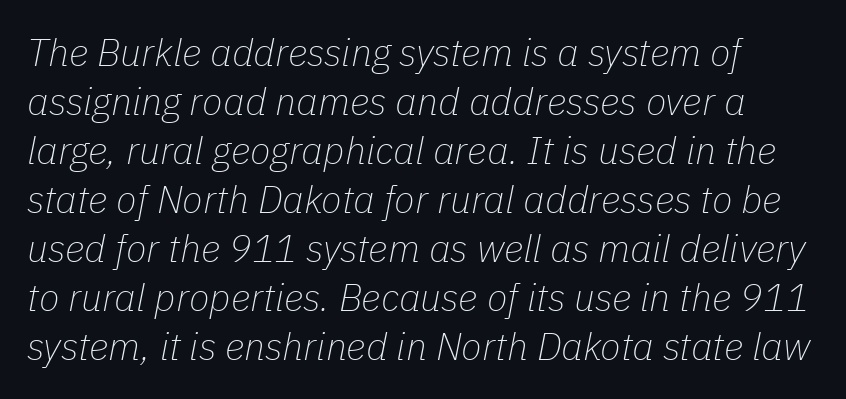
Q: Is the text bold? A: No.
Q: Is the text italic (slanted)? A: Yes, it leans right by about 11 degrees.
Q: Is the text underlined? A: No.
Q: Is the spacing between letters normal or unusually wide? A: Normal.
Q: Is the spacing between lines tight, normal or loose? A: Normal.
Q: Width (condensed, normal, or wide)? A: Normal.
Q: Stroke contrast? A: Low.
Q: x-height? A: Medium.
Q: Monospaced? A: No.
